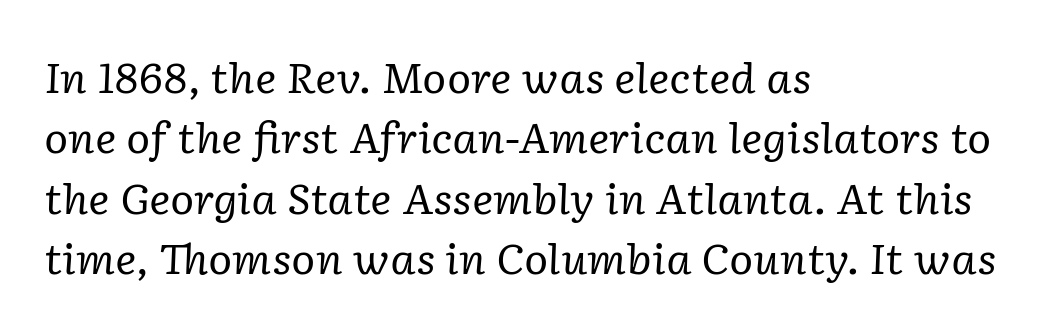
Q: Is the text bold? A: No.
Q: Is the text italic (slanted)? A: Yes, it leans right by about 2 degrees.
Q: Is the typeface a serif or a sans-serif typeface? A: Serif.
Q: Is the text underlined? A: No.
Q: How is the paragraph aligned? A: Left-aligned.
Q: Is the spacing between letters normal or unusually wide? A: Normal.
Q: Is the spacing between lines tight, normal or loose? A: Normal.
Q: Width (condensed, normal, or wide)? A: Normal.
Q: Stroke contrast? A: Low.
Q: x-height? A: Medium.
Q: Monospaced? A: No.
